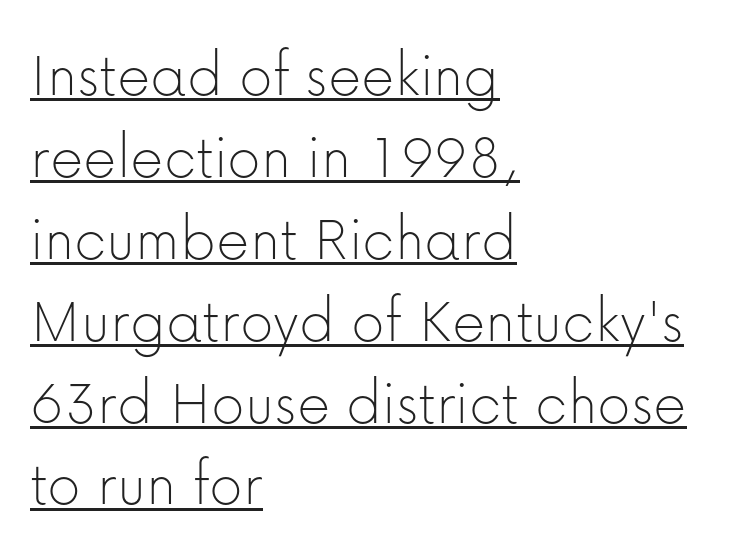
Heaviness? Minimal to ordinary, like unemphasized prose. Notice how a bar underscores the lettering throughout. The letters advance in unequal steps, a hallmark of proportional type. This is the regular roman posture of the typeface. The typesetter chose a ragged-right arrangement here. The font family rendered here belongs to the sans-serif group.
